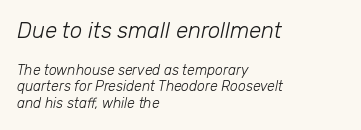
{"italic": "yes", "lean": "right", "slant_degrees": 12, "bold": "no", "underline": "no", "align": "left", "line_spacing_ratio": 1.19, "letter_spacing": "normal", "letter_spacing_em": 0.0, "larger_block": "first", "size_ratio": 1.57, "glyph_px": 22}
